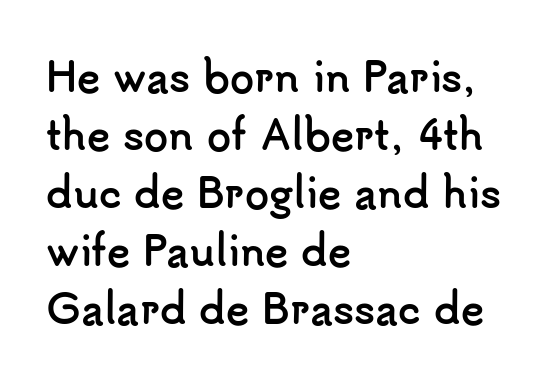
{"serif": "no", "italic": "no", "bold": "yes", "weight": "semibold", "width": "normal", "stroke_contrast": "low", "x_height": "small", "monospaced": "no", "underline": "no", "align": "left", "line_spacing": "normal", "line_spacing_ratio": 1.49, "letter_spacing": "normal", "letter_spacing_em": 0.0, "glyph_px": 39}
